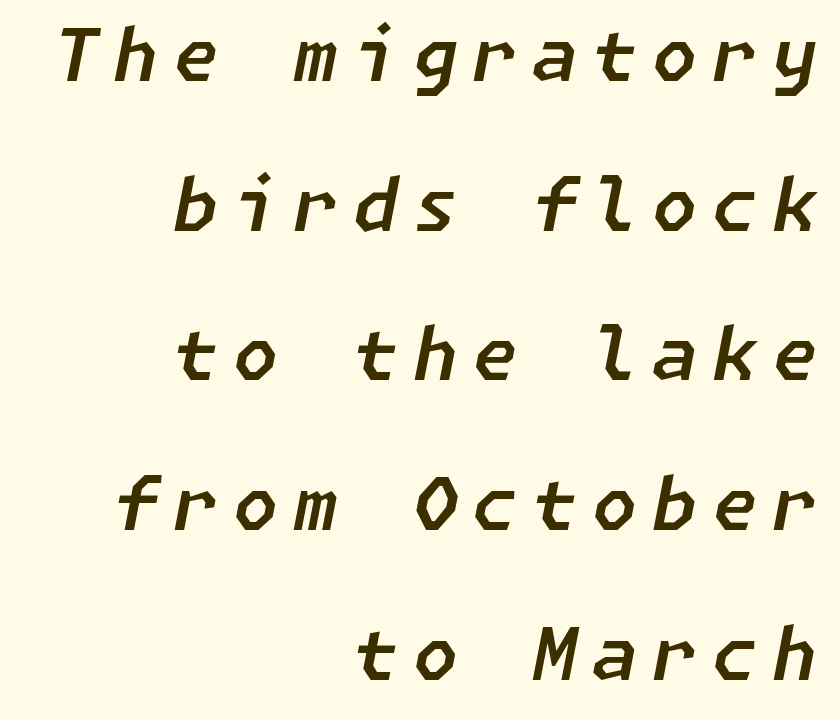
{"italic": "yes", "lean": "right", "slant_degrees": 11, "width": "normal", "stroke_contrast": "low", "x_height": "medium", "underline": "no", "align": "right", "line_spacing": "loose", "line_spacing_ratio": 2.05, "letter_spacing": "wide", "letter_spacing_em": 0.2, "glyph_px": 73}
